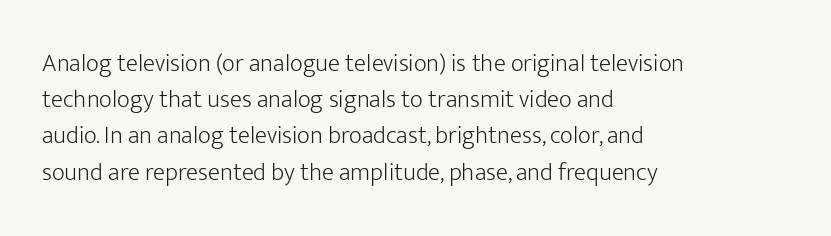
The cut favours lightness, reaching ordinary text weight at its darkest. Left-aligned paragraph, ragged on the right. There is no visible air inserted between adjacent glyphs. Has an underline been added? It has not. Upright lettering throughout. Leading matches the norm, producing a regular column.
